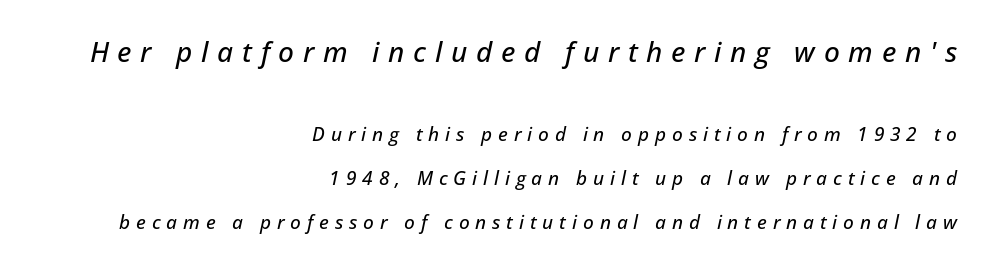
Q: Is the text italic (slanted)? A: Yes, it leans right by about 12 degrees.
Q: Is the text underlined? A: No.
Q: How is the paragraph aligned? A: Right-aligned.
Q: Is the spacing between letters normal or unusually wide? A: Unusually wide.
Q: Is the spacing between lines tight, normal or loose? A: Loose.
Q: Which block of text is set in a larger size, the first (top) or the second (bottom)? A: The first (top) one.
Q: Width (condensed, normal, or wide)? A: Normal.
Q: Stroke contrast? A: Low.
Q: x-height? A: Medium.
Q: Monospaced? A: No.
